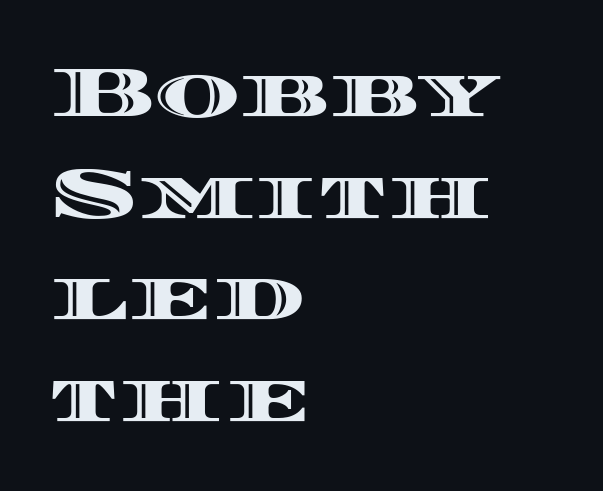
{"italic": "no", "width": "wide", "x_height": "large", "monospaced": "no", "underline": "no", "align": "left", "line_spacing": "normal", "line_spacing_ratio": 1.41, "letter_spacing": "normal", "letter_spacing_em": 0.0, "glyph_px": 72}
